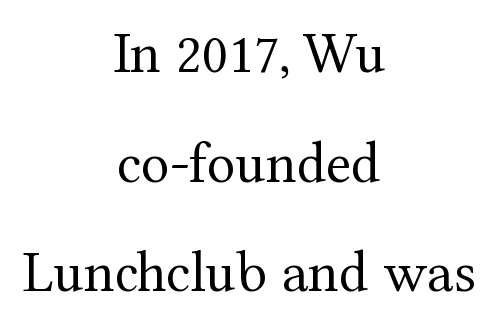
{"serif": "yes", "italic": "no", "bold": "no", "weight": "regular", "width": "normal", "stroke_contrast": "medium", "x_height": "medium", "monospaced": "no", "underline": "no", "align": "center", "line_spacing_ratio": 1.86, "letter_spacing": "normal", "letter_spacing_em": 0.0, "glyph_px": 59}
